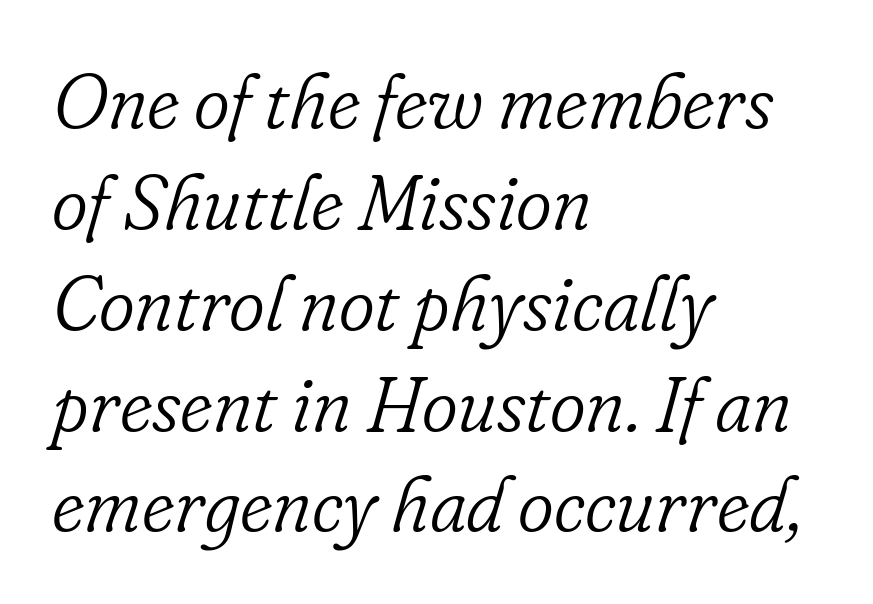
The image shows 77 px light serif type, italic (leaning right); set left-aligned, normal line spacing (1.31x), normal letter spacing, not underlined; low stroke contrast and a small x-height.
